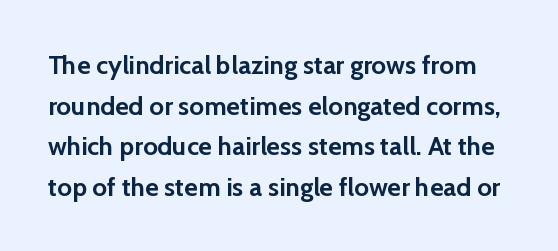
Q: Is the text bold? A: Yes.
Q: Is the text italic (slanted)? A: No, it is upright.
Q: Is the text underlined? A: No.
Q: Is the spacing between letters normal or unusually wide? A: Normal.
Q: Is the spacing between lines tight, normal or loose? A: Normal.
